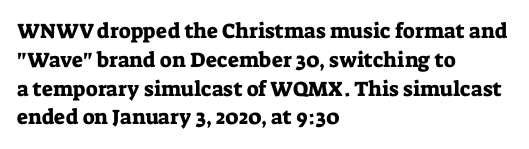
The image shows 21 px text type, upright; set left-aligned, normal line spacing (1.37x), normal letter spacing, not underlined.
